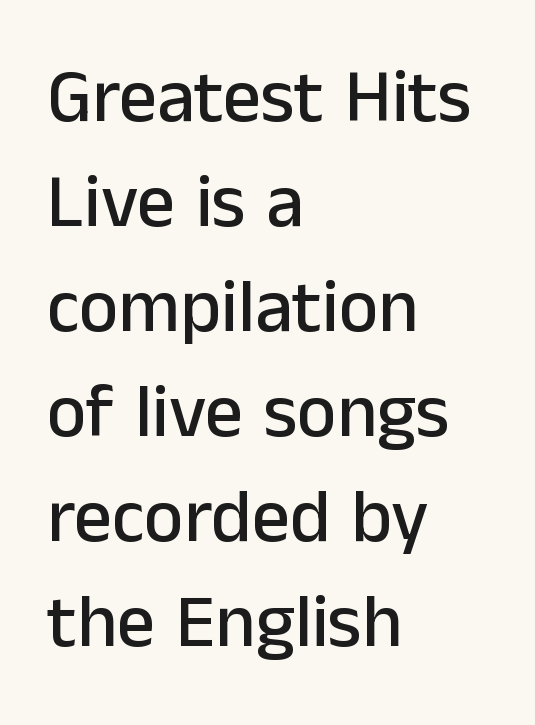
Q: Is the text italic (slanted)? A: No, it is upright.
Q: Is the typeface a serif or a sans-serif typeface? A: Sans-serif.
Q: Is the text underlined? A: No.
Q: How is the paragraph aligned? A: Left-aligned.
Q: Is the spacing between letters normal or unusually wide? A: Normal.
Q: Is the spacing between lines tight, normal or loose? A: Normal.
Q: Width (condensed, normal, or wide)? A: Normal.
Q: Stroke contrast? A: Low.
Q: x-height? A: Medium.
Q: Monospaced? A: No.
